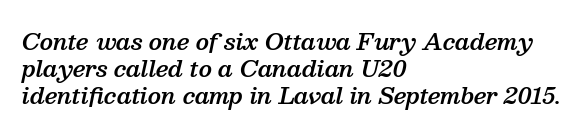
The gaps between neighbouring characters are ordinary and unremarkable. These lines stack with their left ends in a neat column. Honestly, there is no underline to notice here at all. Italic? Definitely — the glyphs are oblique. Weight check: semibold — heavier than regular, not quite bold.
